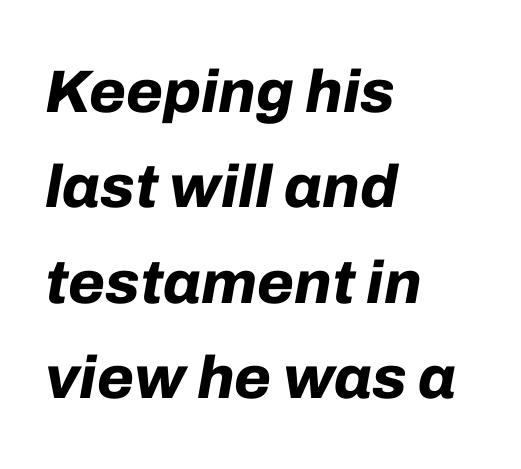
Successive baselines arrive at the customary interval. Is the type bold? Yes — the strokes are clearly thick and heavy. The rag falls on the right side of this text block. Slant detected: the letters are inclined.
